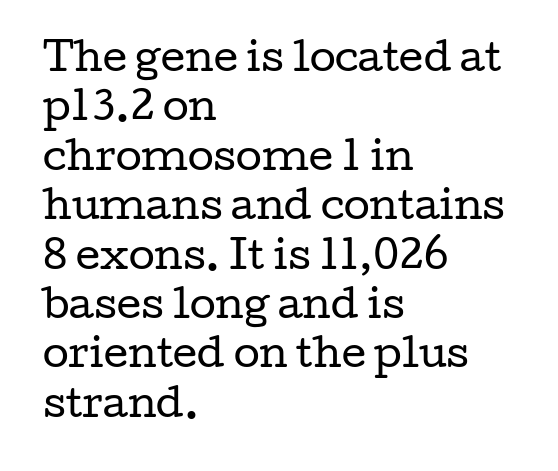
The rows are spaced the way most documents space them. These lines keep a tight, regular rhythm from letter to letter. In terms of letterform style, serifs are clearly present. The strip under each line holds only bare page. The lettering holds an erect, upright posture throughout.
